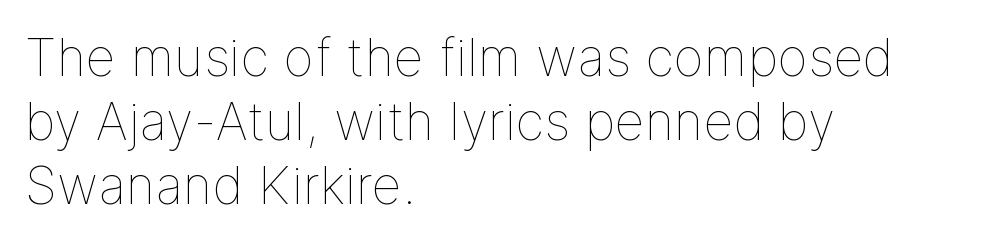
{"italic": "no", "bold": "no", "weight": "thin", "width": "normal", "stroke_contrast": "low", "x_height": "medium", "monospaced": "no", "underline": "no", "align": "left", "line_spacing_ratio": 1.23, "letter_spacing": "normal", "letter_spacing_em": 0.0, "glyph_px": 52}
